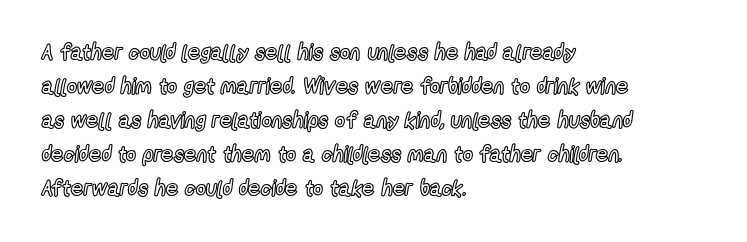
Q: Is the text italic (slanted)? A: Yes.
Q: Is the text underlined? A: No.
Q: How is the paragraph aligned? A: Left-aligned.
Q: Is the spacing between letters normal or unusually wide? A: Normal.
Q: Is the spacing between lines tight, normal or loose? A: Normal.
